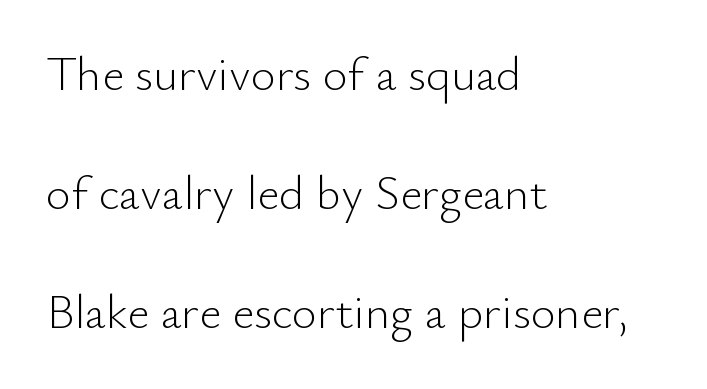
The image shows 48 px light sans-serif type, upright; set left-aligned, loose line spacing (2.48x), normal letter spacing, not underlined; low stroke contrast and a small x-height.
